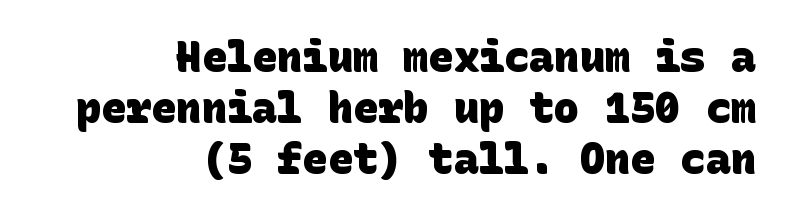
Q: Is the text bold? A: Yes.
Q: Is the typeface a serif or a sans-serif typeface? A: Sans-serif.
Q: Is the text underlined? A: No.
Q: How is the paragraph aligned? A: Right-aligned.
Q: Is the spacing between letters normal or unusually wide? A: Normal.
Q: Width (condensed, normal, or wide)? A: Normal.
Q: Stroke contrast? A: Low.
Q: x-height? A: Large.
